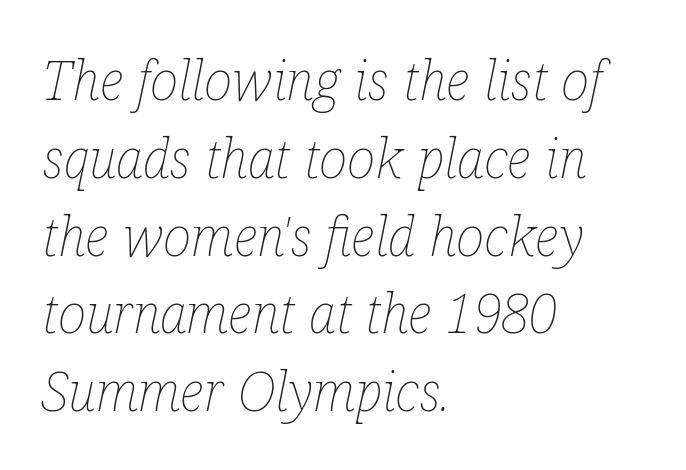
{"italic": "yes", "lean": "right", "slant_degrees": 12, "bold": "no", "weight": "thin", "width": "condensed", "stroke_contrast": "low", "x_height": "medium", "monospaced": "no", "underline": "no", "align": "left", "line_spacing": "normal", "line_spacing_ratio": 1.44, "letter_spacing": "normal", "letter_spacing_em": 0.0, "glyph_px": 54}
